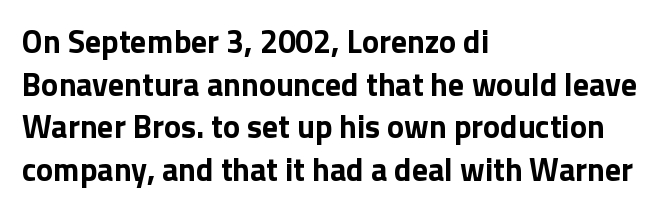
Q: Is the text bold? A: Yes.
Q: Is the text italic (slanted)? A: No, it is upright.
Q: Is the typeface a serif or a sans-serif typeface? A: Sans-serif.
Q: Is the text underlined? A: No.
Q: How is the paragraph aligned? A: Left-aligned.
Q: Is the spacing between letters normal or unusually wide? A: Normal.
Q: Is the spacing between lines tight, normal or loose? A: Normal.
Q: Width (condensed, normal, or wide)? A: Normal.
Q: Stroke contrast? A: Low.
Q: x-height? A: Medium.
Q: Monospaced? A: No.
